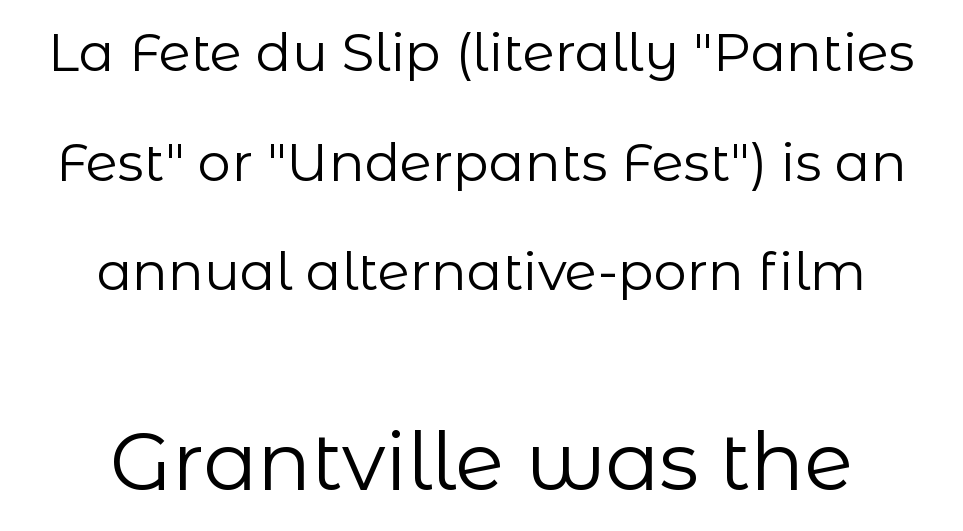
Q: Is the text bold? A: No.
Q: Is the text italic (slanted)? A: No, it is upright.
Q: Is the typeface a serif or a sans-serif typeface? A: Sans-serif.
Q: Is the text underlined? A: No.
Q: How is the paragraph aligned? A: Centered.
Q: Is the spacing between letters normal or unusually wide? A: Normal.
Q: Is the spacing between lines tight, normal or loose? A: Loose.
Q: Which block of text is set in a larger size, the first (top) or the second (bottom)? A: The second (bottom) one.
Q: Width (condensed, normal, or wide)? A: Normal.
Q: Stroke contrast? A: Low.
Q: x-height? A: Medium.
Q: Monospaced? A: No.
